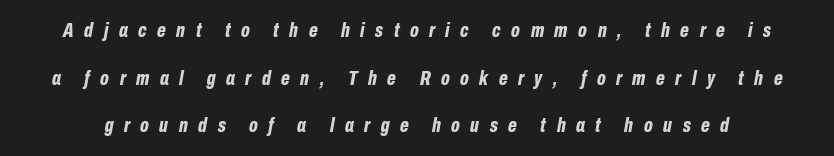
{"italic": "yes", "lean": "right", "slant_degrees": 10, "bold": "yes", "underline": "no", "line_spacing": "loose", "line_spacing_ratio": 2.27, "letter_spacing": "wide", "letter_spacing_em": 0.5, "glyph_px": 21}
